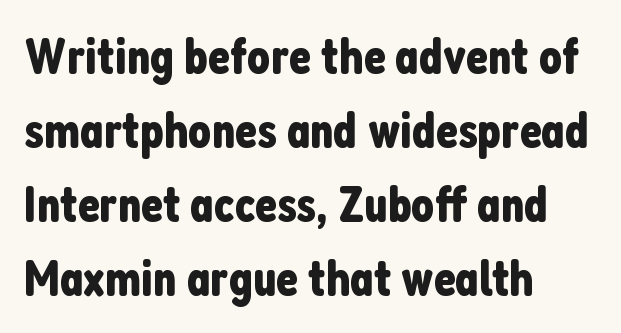
{"serif": "no", "italic": "no", "width": "condensed", "stroke_contrast": "low", "x_height": "medium", "monospaced": "no", "underline": "no", "align": "left", "line_spacing": "normal", "line_spacing_ratio": 1.45, "letter_spacing": "normal", "letter_spacing_em": 0.0, "glyph_px": 51}
